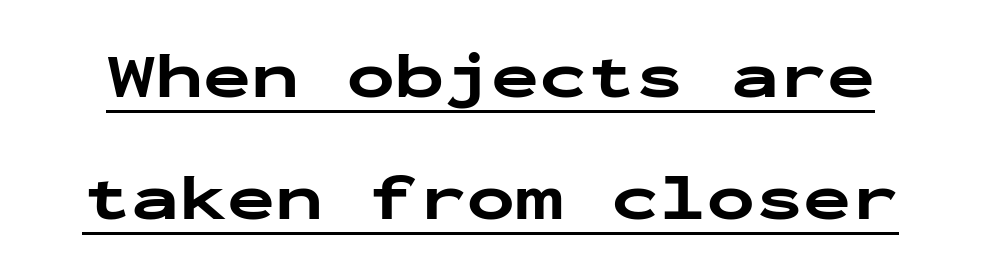
Q: Is the text bold? A: Yes.
Q: Is the text italic (slanted)? A: No, it is upright.
Q: Is the typeface a serif or a sans-serif typeface? A: Sans-serif.
Q: Is the text underlined? A: Yes.
Q: Is the spacing between letters normal or unusually wide? A: Normal.
Q: Is the spacing between lines tight, normal or loose? A: Loose.
Q: Width (condensed, normal, or wide)? A: Wide.
Q: Stroke contrast? A: Low.
Q: x-height? A: Medium.
Q: Monospaced? A: Yes.
